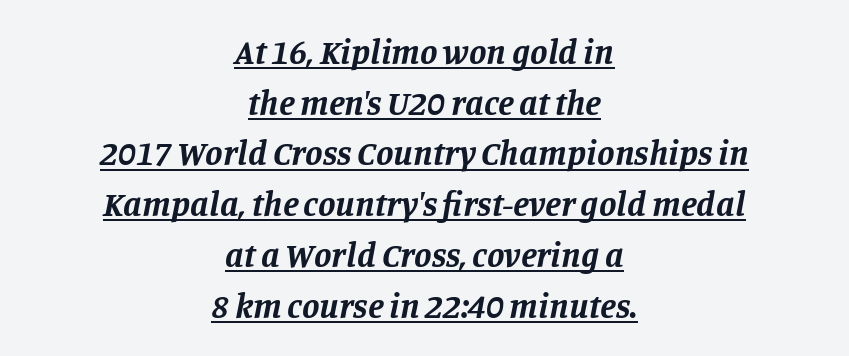
The image shows 35 px bold serif type, italic (leaning right); set centered, normal line spacing (1.45x), normal letter spacing, underlined; low stroke contrast and a large x-height.
